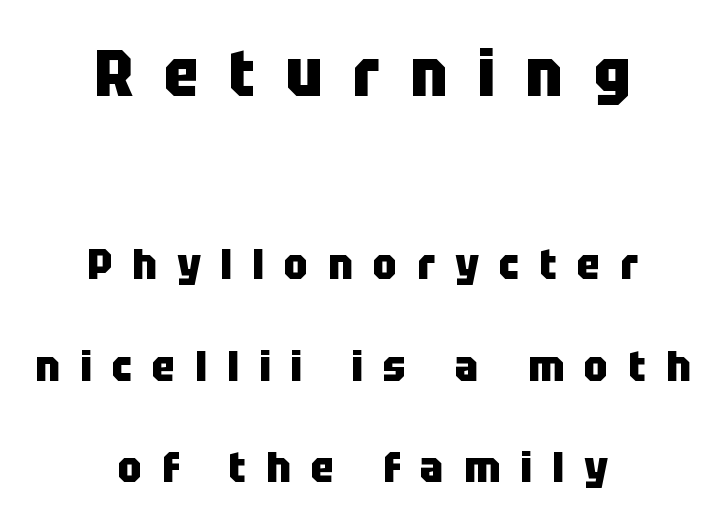
Q: Is the text bold? A: Yes.
Q: Is the text italic (slanted)? A: No, it is upright.
Q: Is the typeface a serif or a sans-serif typeface? A: Sans-serif.
Q: Is the text underlined? A: No.
Q: How is the paragraph aligned? A: Centered.
Q: Is the spacing between letters normal or unusually wide? A: Unusually wide.
Q: Is the spacing between lines tight, normal or loose? A: Loose.
Q: Which block of text is set in a larger size, the first (top) or the second (bottom)? A: The first (top) one.
Q: Width (condensed, normal, or wide)? A: Condensed.
Q: Stroke contrast? A: Low.
Q: x-height? A: Large.
Q: Monospaced? A: No.
